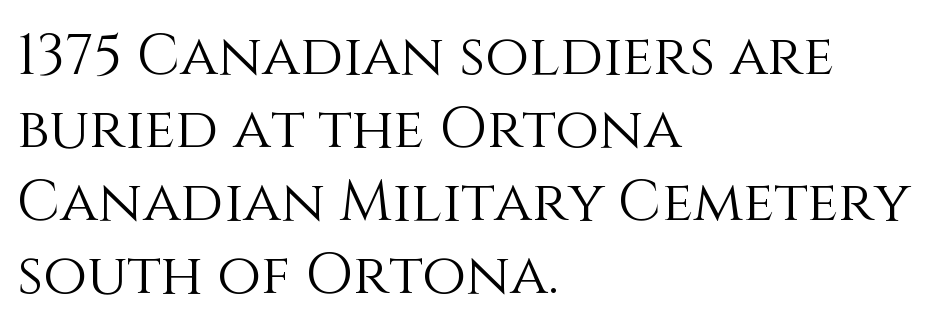
{"italic": "no", "bold": "no", "weight": "light", "width": "normal", "stroke_contrast": "medium", "x_height": "large", "monospaced": "no", "underline": "no", "align": "left", "line_spacing": "normal", "line_spacing_ratio": 1.28, "letter_spacing": "normal", "letter_spacing_em": 0.0, "glyph_px": 57}
